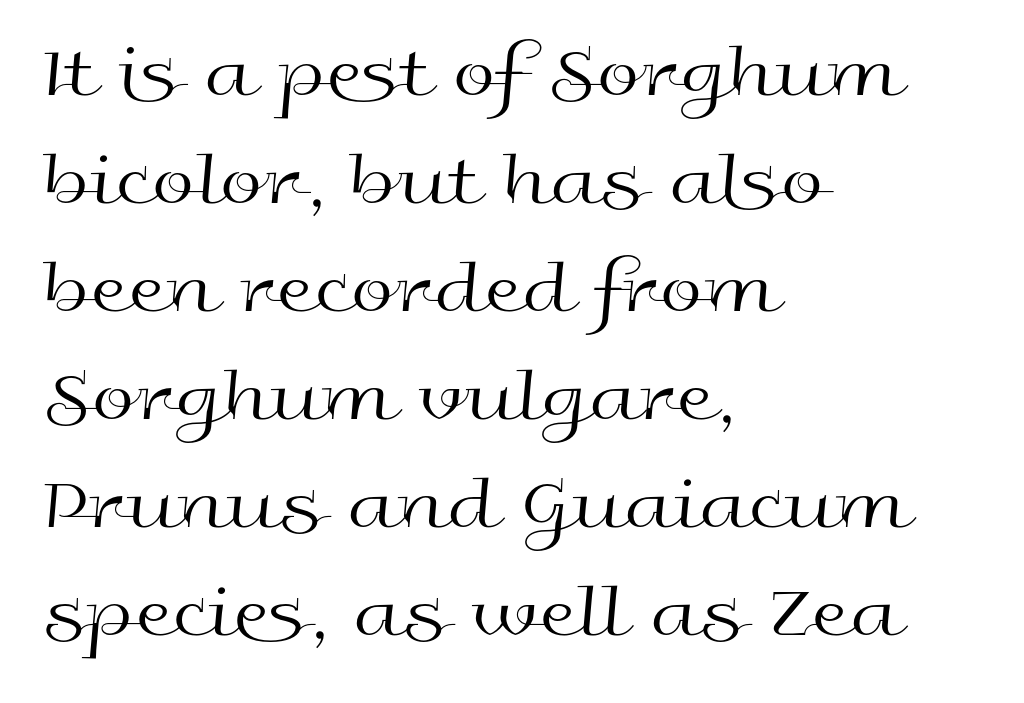
Q: Is the text bold? A: No.
Q: Is the text italic (slanted)? A: No, it is upright.
Q: Is the typeface a serif or a sans-serif typeface? A: Sans-serif.
Q: Is the text underlined? A: No.
Q: How is the paragraph aligned? A: Left-aligned.
Q: Is the spacing between letters normal or unusually wide? A: Normal.
Q: Is the spacing between lines tight, normal or loose? A: Normal.
Q: Width (condensed, normal, or wide)? A: Wide.
Q: x-height? A: Medium.
Q: Monospaced? A: No.
